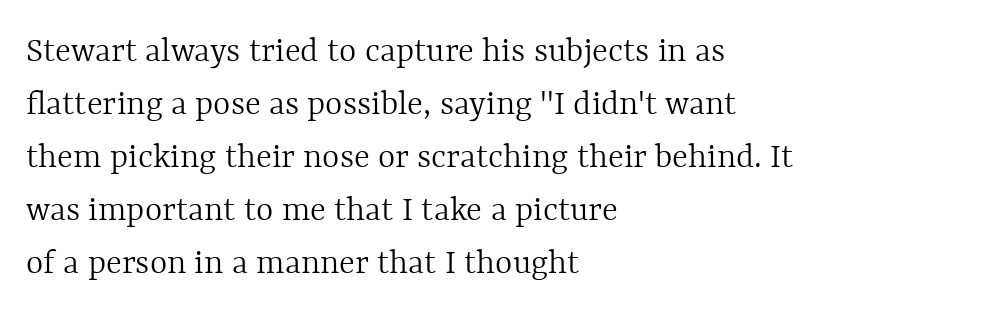
The image shows 37 px light type, upright; set left-aligned, normal line spacing (1.43x), normal letter spacing, not underlined; a medium x-height.
